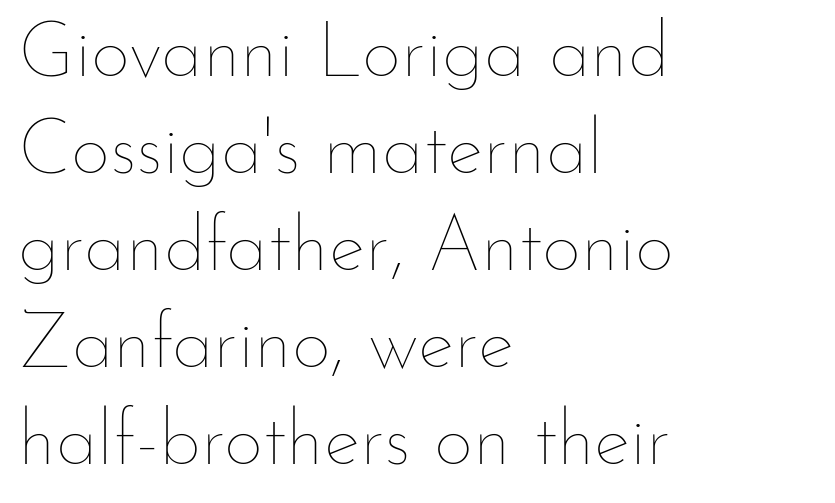
The image shows 77 px thin type, upright; set left-aligned, normal line spacing (1.26x), normal letter spacing, not underlined; low stroke contrast and a small x-height.
